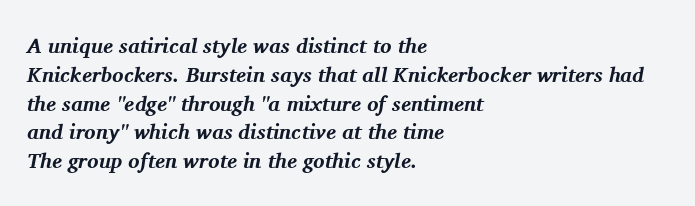
Descenders hang freely into open space. The rendering applies a slant to the glyphs. The rendering keeps characters at their native spacing. Honestly, the row spacing looks completely unremarkable. Stroke thickness is high; the sample reads as a true bold.
